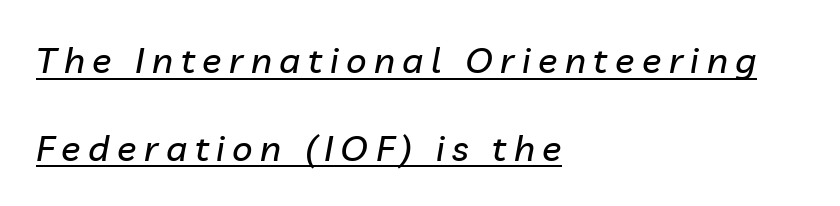
This sample has the flowing, uneven cadence of proportional lettering. There's an unmistakable incline to the writing here. You could fit nearly another row in the gap between these rows. The gaps between neighbouring characters are conspicuously large. Underlining? Definitely there. These lines are set flush left with a ragged right edge.
